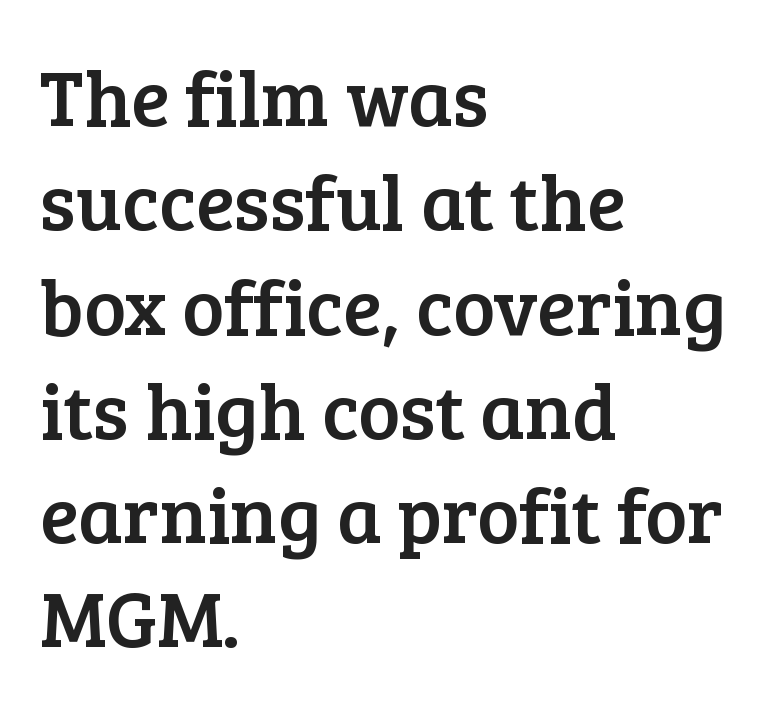
Q: Is the text italic (slanted)? A: No, it is upright.
Q: Is the typeface a serif or a sans-serif typeface? A: Serif.
Q: Is the text underlined? A: No.
Q: How is the paragraph aligned? A: Left-aligned.
Q: Is the spacing between letters normal or unusually wide? A: Normal.
Q: Is the spacing between lines tight, normal or loose? A: Normal.
Q: Width (condensed, normal, or wide)? A: Normal.
Q: Stroke contrast? A: Low.
Q: x-height? A: Medium.
Q: Monospaced? A: No.
